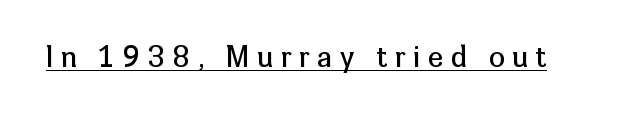
Q: Is the text bold? A: No.
Q: Is the text italic (slanted)? A: No, it is upright.
Q: Is the typeface a serif or a sans-serif typeface? A: Sans-serif.
Q: Is the text underlined? A: Yes.
Q: Is the spacing between letters normal or unusually wide? A: Unusually wide.
Q: Width (condensed, normal, or wide)? A: Normal.
Q: Stroke contrast? A: Low.
Q: x-height? A: Medium.
Q: Monospaced? A: No.
